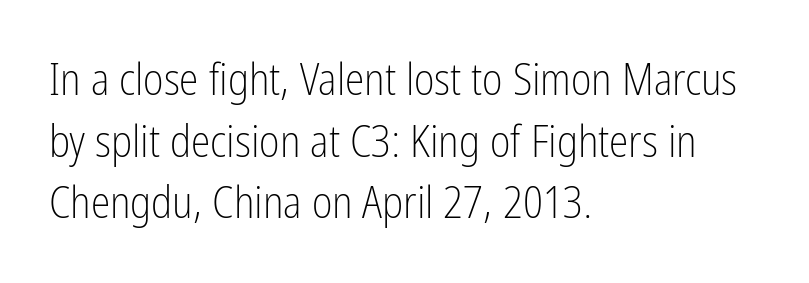
{"serif": "no", "italic": "no", "bold": "no", "weight": "light", "width": "condensed", "stroke_contrast": "low", "x_height": "medium", "monospaced": "no", "underline": "no", "align": "left", "line_spacing": "normal", "line_spacing_ratio": 1.4, "letter_spacing": "normal", "letter_spacing_em": 0.0, "glyph_px": 44}
